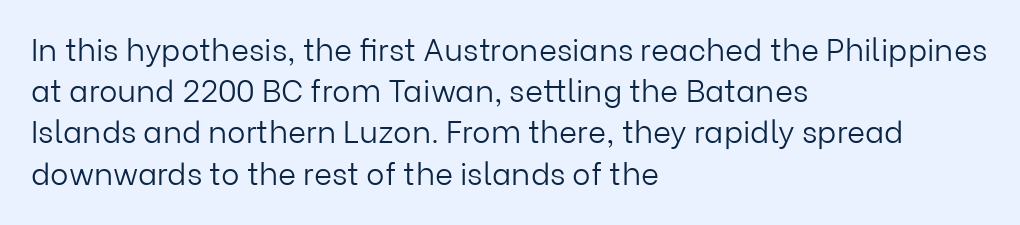
The image shows 31 px light sans-serif type, upright; set left-aligned, normal line spacing (1.33x), normal letter spacing, not underlined; low stroke contrast and a medium x-height.
